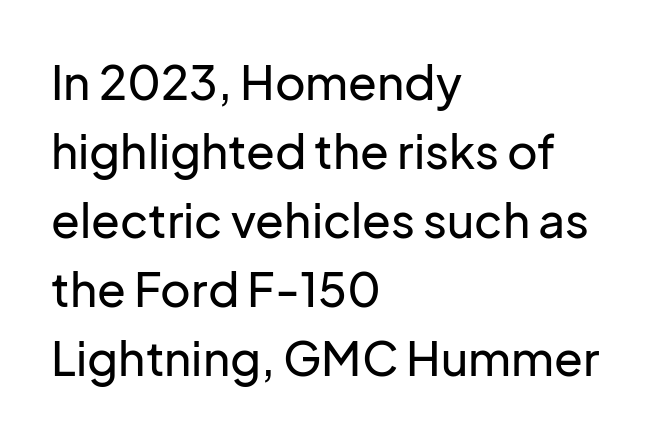
Reading down the block, your eye returns to a fixed left position each line. Descenders hang freely into open space. Compared with typical paragraphs, the rows here are spaced about the same. Do the characters align in a grid? No, the font is proportional.
